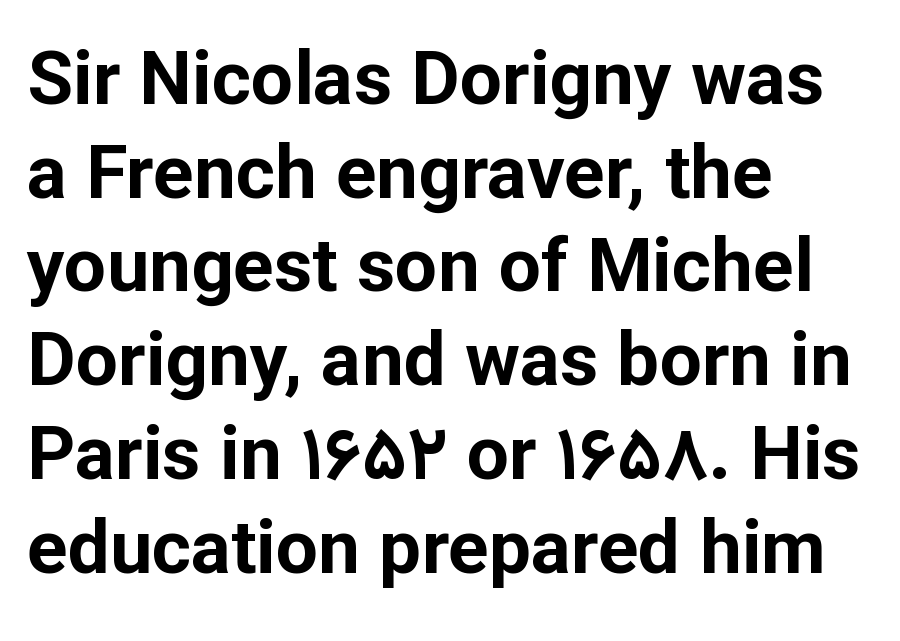
{"serif": "no", "italic": "no", "bold": "yes", "weight": "bold", "width": "normal", "stroke_contrast": "low", "x_height": "medium", "monospaced": "no", "underline": "no", "align": "left", "line_spacing": "normal", "line_spacing_ratio": 1.25, "letter_spacing": "normal", "letter_spacing_em": 0.0, "glyph_px": 75}
